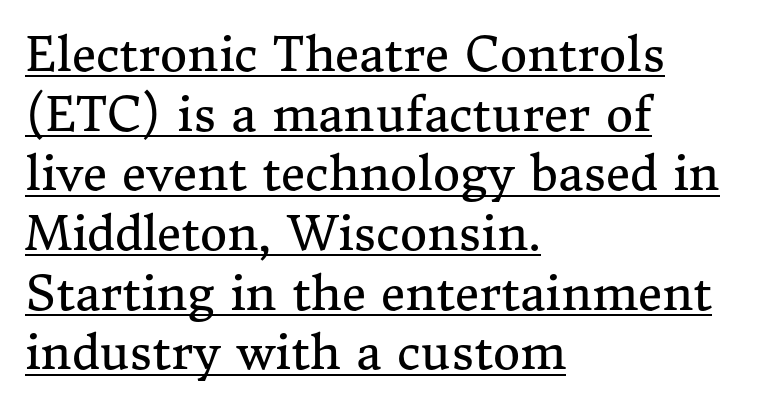
Q: Is the text bold? A: No.
Q: Is the text italic (slanted)? A: No, it is upright.
Q: Is the typeface a serif or a sans-serif typeface? A: Serif.
Q: Is the text underlined? A: Yes.
Q: How is the paragraph aligned? A: Left-aligned.
Q: Is the spacing between letters normal or unusually wide? A: Normal.
Q: Is the spacing between lines tight, normal or loose? A: Normal.
Q: Width (condensed, normal, or wide)? A: Normal.
Q: Stroke contrast? A: Medium.
Q: x-height? A: Medium.
Q: Monospaced? A: No.
